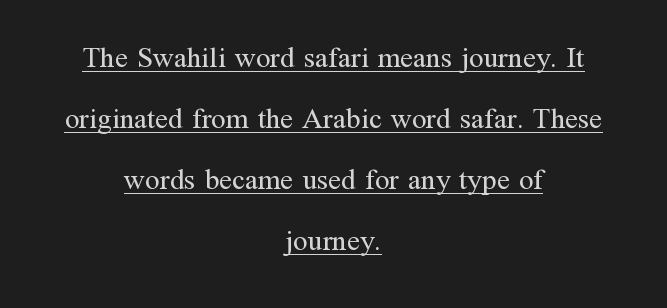
{"serif": "yes", "italic": "no", "bold": "no", "weight": "regular", "width": "normal", "stroke_contrast": "medium", "x_height": "medium", "monospaced": "no", "underline": "yes", "align": "center", "line_spacing": "loose", "line_spacing_ratio": 2.1, "letter_spacing": "normal", "letter_spacing_em": 0.0, "glyph_px": 29}
